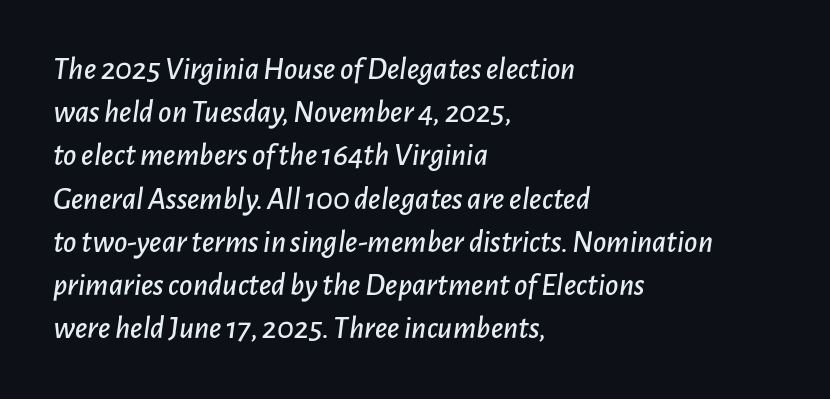
The image shows 32 px text type, italic (leaning right); set left-aligned, normal line spacing (1.35x), normal letter spacing, not underlined; low stroke contrast and a medium x-height.
